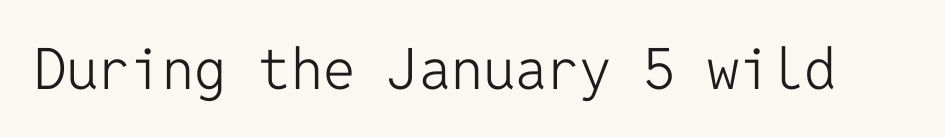
{"serif": "no", "italic": "no", "bold": "no", "weight": "light", "width": "normal", "stroke_contrast": "low", "x_height": "medium", "monospaced": "yes", "underline": "no", "letter_spacing": "normal", "letter_spacing_em": 0.0, "glyph_px": 57}
